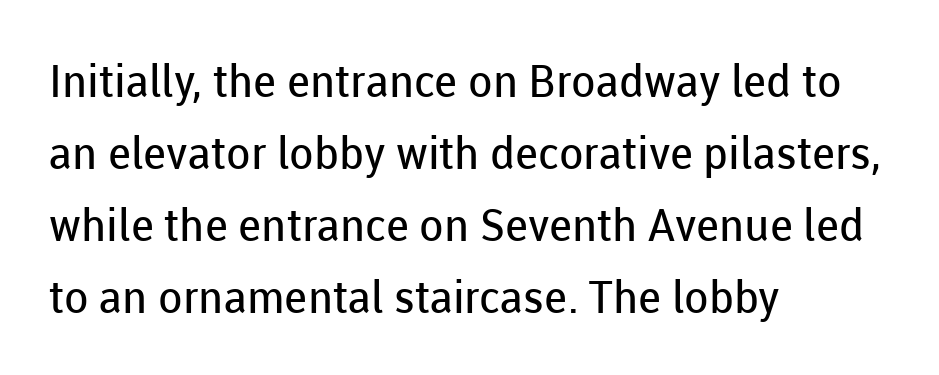
The image shows 45 px regular-weight sans-serif type, upright; set left-aligned, normal line spacing (1.6x), normal letter spacing, not underlined; low stroke contrast and a medium x-height.
